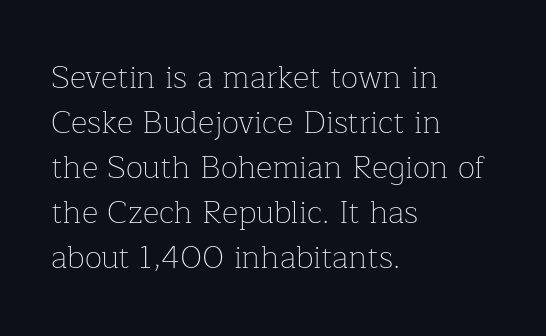
{"serif": "yes", "italic": "no", "bold": "no", "weight": "thin", "width": "normal", "stroke_contrast": "low", "x_height": "medium", "monospaced": "no", "underline": "no", "align": "left", "line_spacing": "normal", "line_spacing_ratio": 1.41, "letter_spacing": "normal", "letter_spacing_em": 0.0, "glyph_px": 32}
